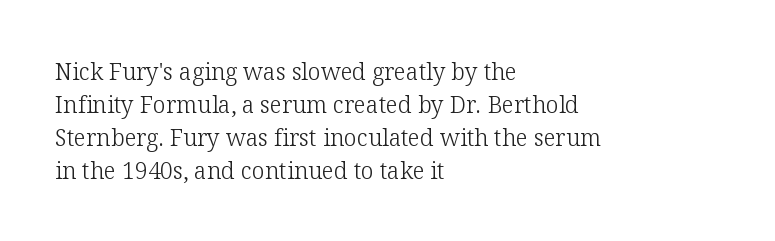
{"italic": "no", "bold": "no", "underline": "no", "align": "left", "line_spacing": "normal", "line_spacing_ratio": 1.43, "letter_spacing": "normal", "letter_spacing_em": 0.0, "glyph_px": 23}
